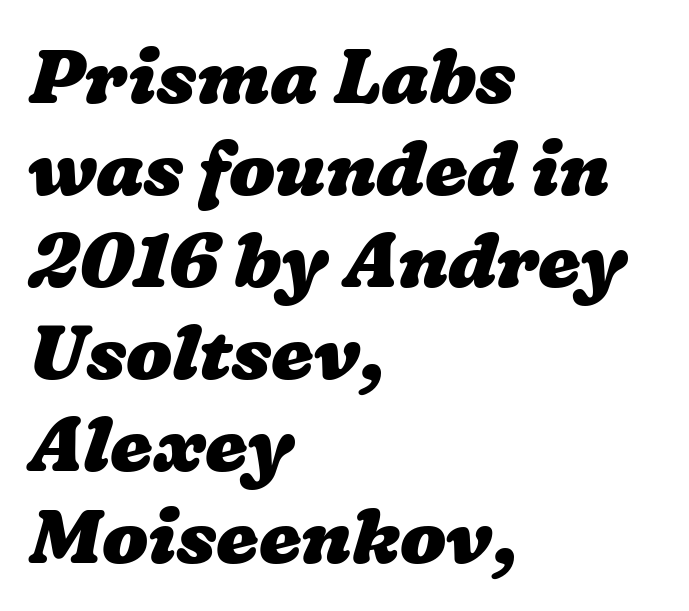
The image shows 76 px heavy, wide type; set left-aligned, line spacing 1.21x, normal letter spacing, not underlined; low stroke contrast and a medium x-height.
